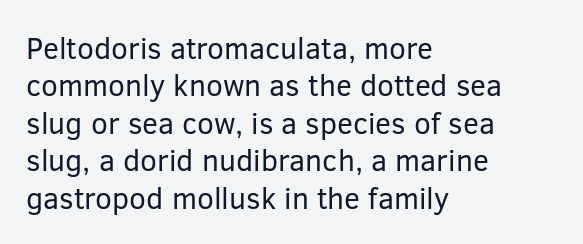
The image shows 30 px regular-weight sans-serif type, upright; set left-aligned, normal line spacing (1.25x), normal letter spacing, not underlined; low stroke contrast and a medium x-height.
